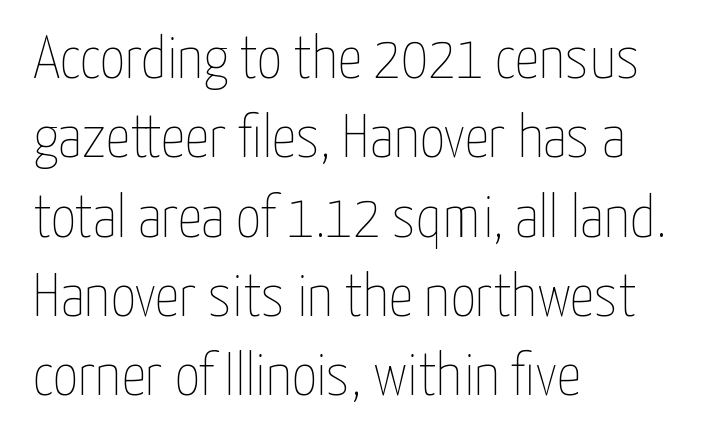
{"italic": "no", "bold": "no", "weight": "thin", "width": "condensed", "stroke_contrast": "low", "x_height": "medium", "monospaced": "no", "underline": "no", "align": "left", "line_spacing": "normal", "line_spacing_ratio": 1.3, "letter_spacing": "normal", "letter_spacing_em": 0.0, "glyph_px": 61}
